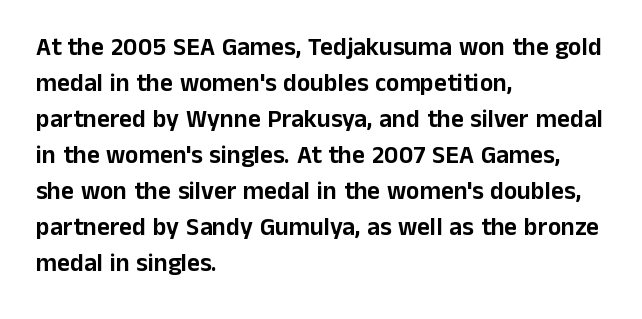
Vertically, the passage feels balanced, rows spaced as you'd expect. Every character sits straight up, as roman type does. A typesetter would call this zero additional tracking. Each line starts at the same left margin while the right side varies. Descenders are the only things crossing below the line.
